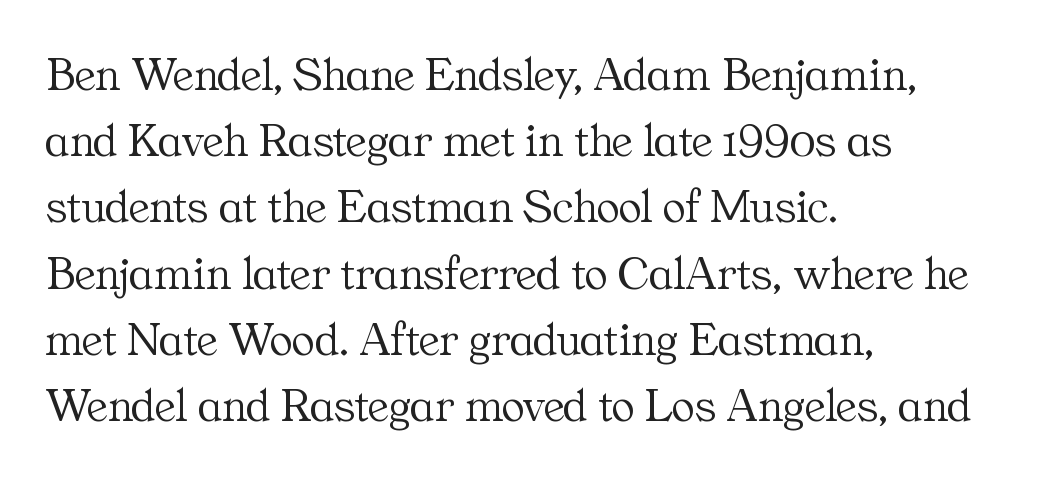
The image shows 48 px light serif type, upright; set left-aligned, normal line spacing (1.38x), normal letter spacing, not underlined; medium stroke contrast and a medium x-height.
